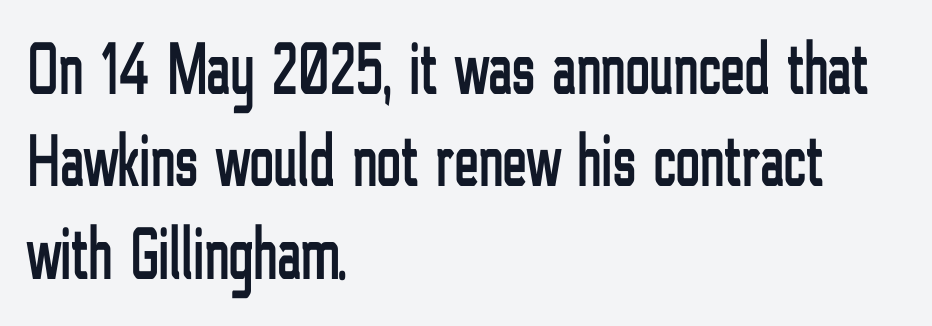
Q: Is the text italic (slanted)? A: No, it is upright.
Q: Is the typeface a serif or a sans-serif typeface? A: Sans-serif.
Q: Is the text underlined? A: No.
Q: How is the paragraph aligned? A: Left-aligned.
Q: Is the spacing between letters normal or unusually wide? A: Normal.
Q: Is the spacing between lines tight, normal or loose? A: Normal.
Q: Width (condensed, normal, or wide)? A: Condensed.
Q: Stroke contrast? A: Low.
Q: x-height? A: Medium.
Q: Monospaced? A: No.
